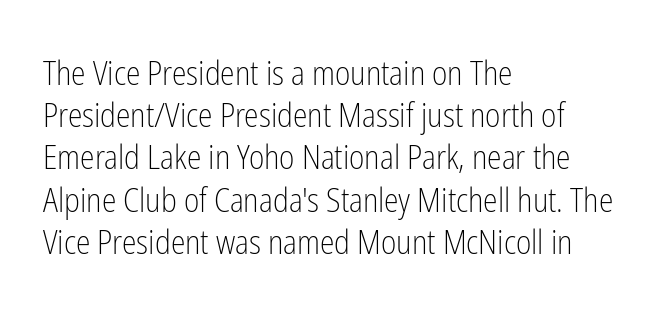
{"serif": "no", "italic": "no", "bold": "no", "weight": "light", "width": "condensed", "stroke_contrast": "low", "x_height": "medium", "monospaced": "no", "underline": "no", "align": "left", "line_spacing": "normal", "line_spacing_ratio": 1.28, "letter_spacing": "normal", "letter_spacing_em": 0.0, "glyph_px": 33}
